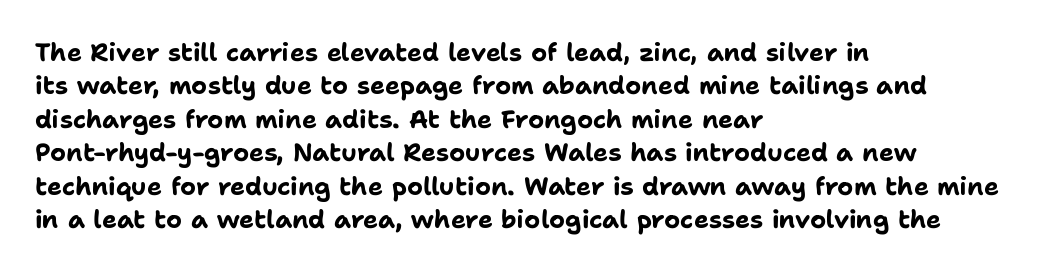
{"italic": "no", "bold": "yes", "underline": "no", "align": "left", "line_spacing": "normal", "line_spacing_ratio": 1.34, "letter_spacing": "normal", "letter_spacing_em": 0.0, "glyph_px": 25}
